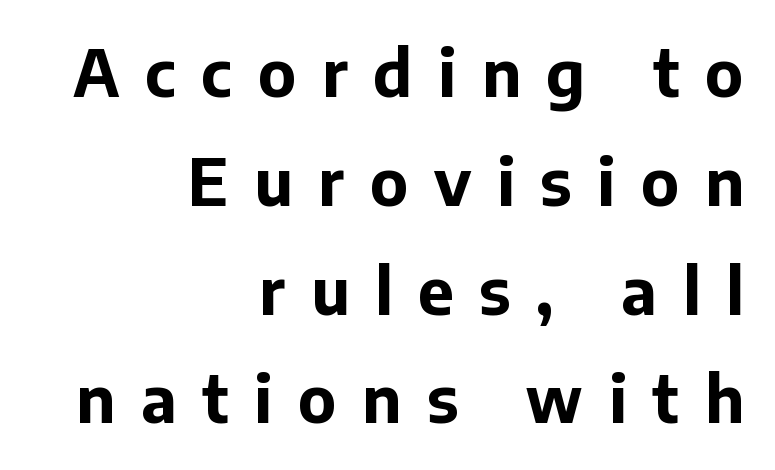
{"serif": "no", "italic": "no", "bold": "yes", "weight": "bold", "width": "normal", "stroke_contrast": "low", "x_height": "medium", "monospaced": "no", "underline": "no", "align": "right", "line_spacing": "normal", "line_spacing_ratio": 1.7, "letter_spacing": "wide", "letter_spacing_em": 0.4, "glyph_px": 64}
